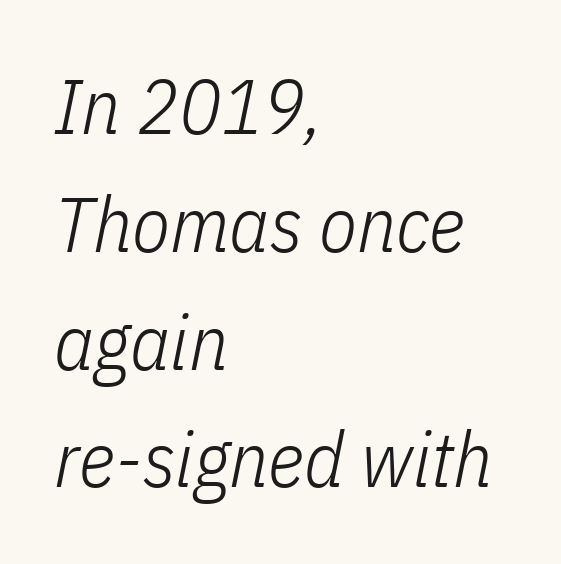
Compared with typical body copy, the letter spacing here is the same. Italic: yes, the glyphs are oblique. These lines stack with their left ends in a neat column. A light-to-regular cut is what we see here. Nobody drew a line under any word here.
